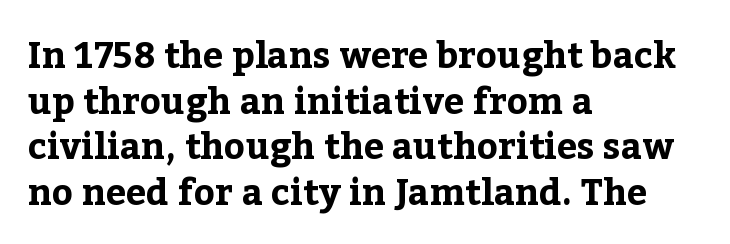
In terms of posture, this sample is upright. The area under the type is left untouched. Summary of vertical rhythm: regular, with standard interline spacing. Visually the block forms a straight wall on the left and a jagged coastline on the right. Default kerning and tracking; the words read as compact shapes.
